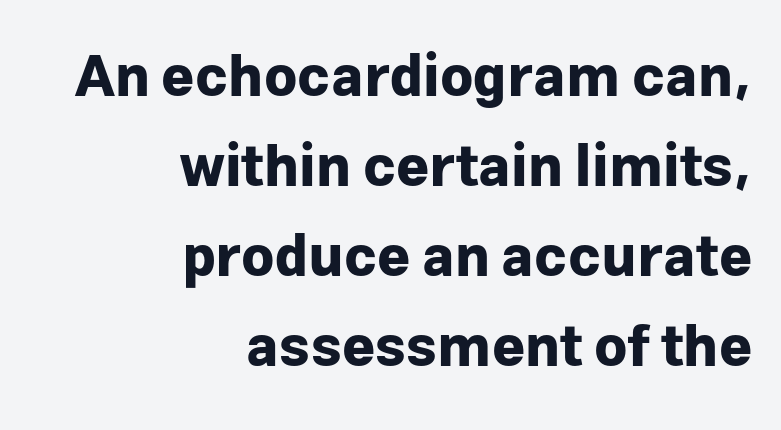
The image shows 57 px bold sans-serif type, upright; set right-aligned, normal line spacing (1.58x), normal letter spacing, not underlined; low stroke contrast and a medium x-height.
